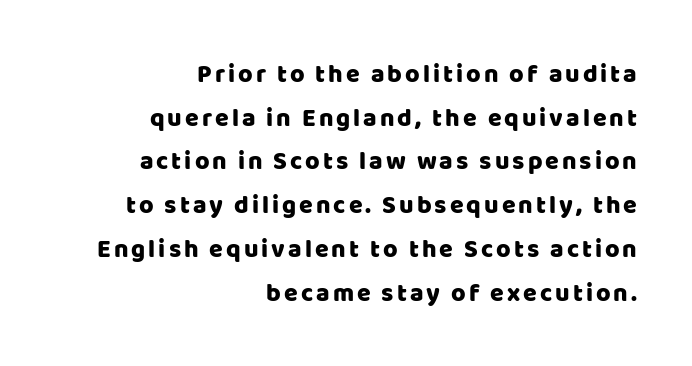
Q: Is the text italic (slanted)? A: No, it is upright.
Q: Is the text underlined? A: No.
Q: How is the paragraph aligned? A: Right-aligned.
